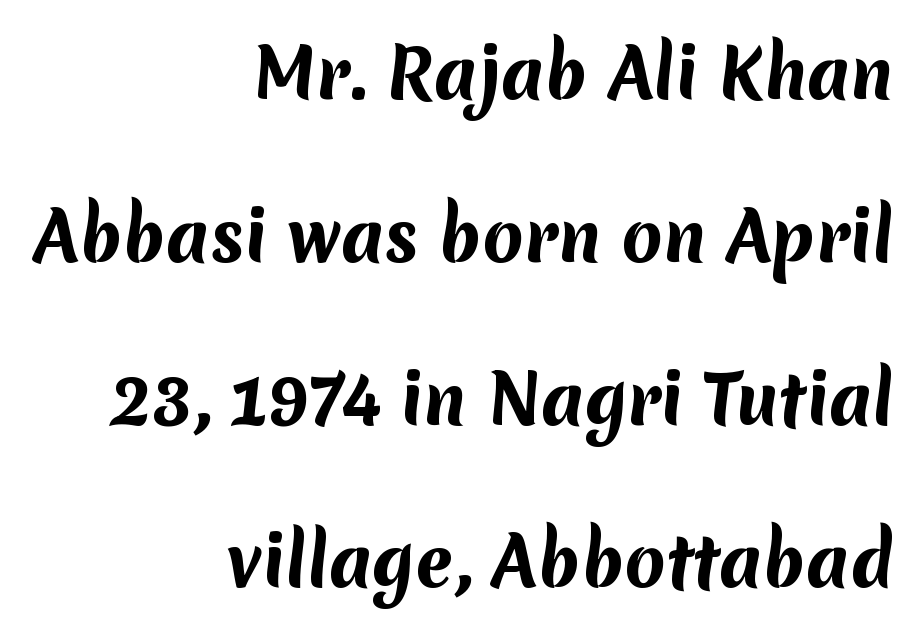
Heavy-handed strokes throughout: this text is bold. Horizontal bands of white between lines are thick stripes. The letterforms sit shoulder to shoulder at normal distance. Think of a printed novel: that variable character pitch is what you see here.
